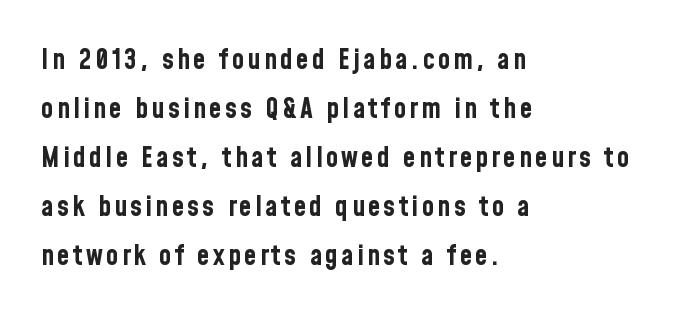
The specimen omits any rule beneath the text block's lines. The rendering anchors every line to the left-hand side. Proportional: the letters do not fall into vertical columns. Plenty of ink on the page — the face is bold. Upright lettering throughout.
